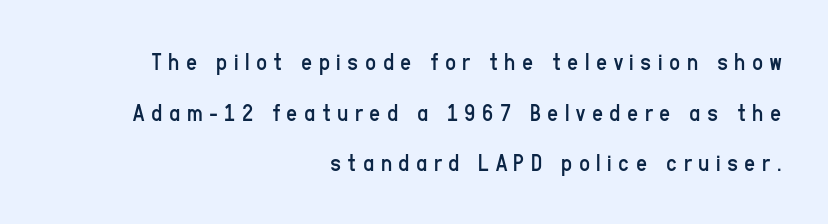
The weight would be labelled regular, book, light, or lighter still. The specimen omits any rule beneath the text block's lines. Upright lettering throughout. Vertically, the passage feels expansive, rows floating well apart. Short and long lines alike share a common ending point at right.
